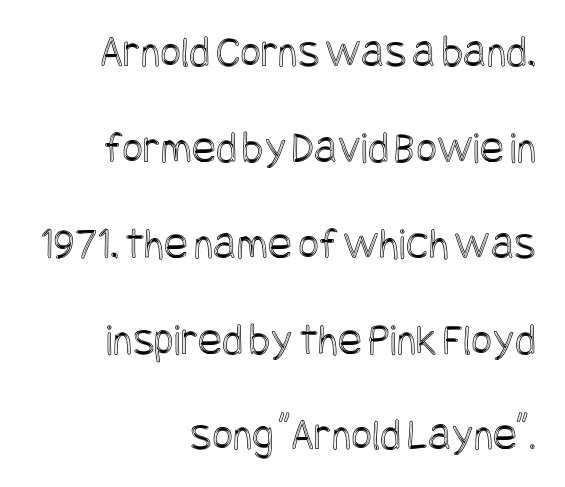
These lines are set flush right with a ragged left edge. The glyphs are unaccompanied by any horizontal stroke below them. Inter-character spacing is left at the font's built-in metrics. The line-height multiplier appears high, well above default. Every character sits straight up, as roman type does.
